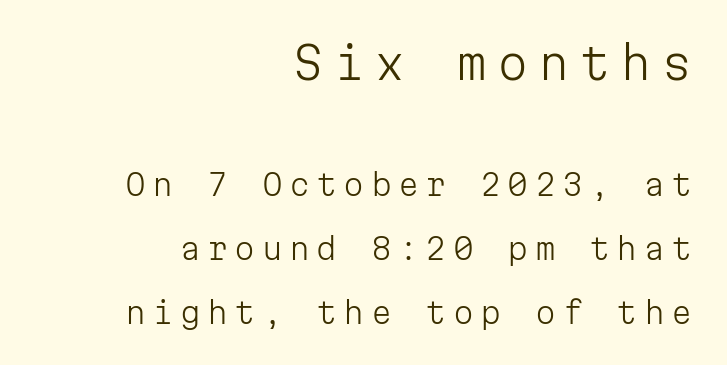
The image shows 45 px light sans-serif type, upright, monospaced; set right-aligned, loose line spacing (2.12x), unusually wide letter spacing (+0.21 em), not underlined; the first (top) block is 1.5x larger; low stroke contrast and a medium x-height.
